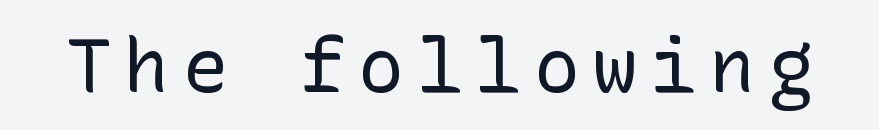
The image shows 76 px regular-weight sans-serif type, upright; set not underlined; low stroke contrast and a medium x-height.
